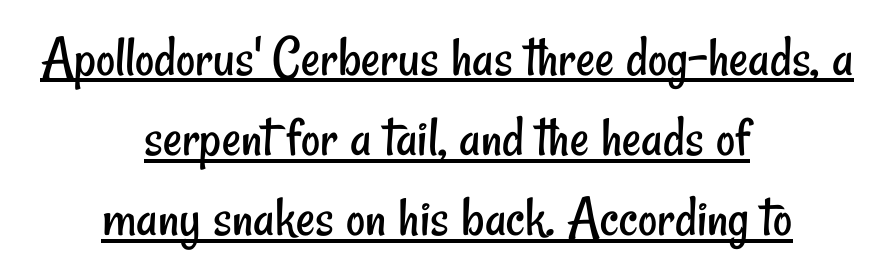
Q: Is the text bold? A: No.
Q: Is the typeface a serif or a sans-serif typeface? A: Sans-serif.
Q: Is the text underlined? A: Yes.
Q: How is the paragraph aligned? A: Centered.
Q: Is the spacing between letters normal or unusually wide? A: Normal.
Q: Is the spacing between lines tight, normal or loose? A: Normal.
Q: Width (condensed, normal, or wide)? A: Condensed.
Q: Stroke contrast? A: Low.
Q: x-height? A: Small.
Q: Monospaced? A: No.
